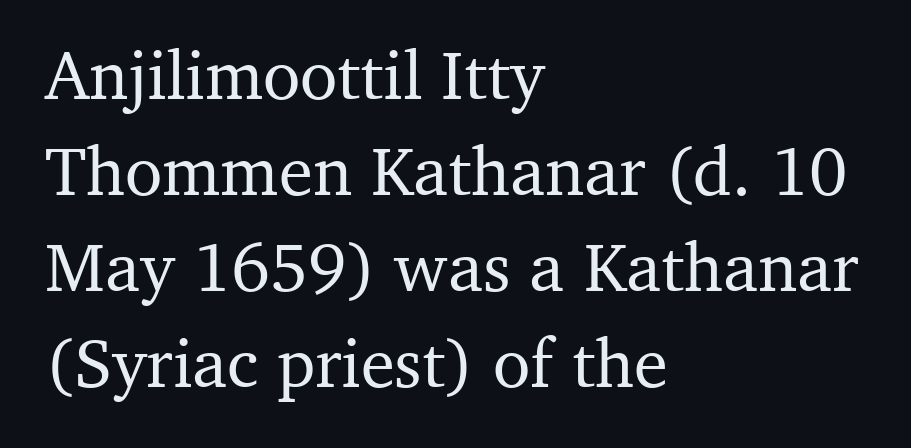
Style check: upright. The face used here is proportionally spaced, like ordinary book or web type. The tracking reads as untouched default to a designer's eye. The zone under the glyphs is completely vacant. Successive baselines arrive at the customary interval. Each line starts at the same left margin while the right side varies.
